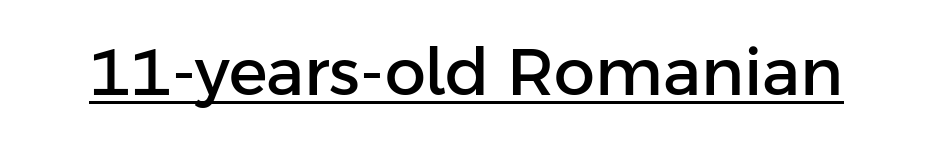
Q: Is the text italic (slanted)? A: No, it is upright.
Q: Is the typeface a serif or a sans-serif typeface? A: Sans-serif.
Q: Is the text underlined? A: Yes.
Q: Is the spacing between letters normal or unusually wide? A: Normal.
Q: Width (condensed, normal, or wide)? A: Normal.
Q: Stroke contrast? A: Low.
Q: x-height? A: Medium.
Q: Monospaced? A: No.
